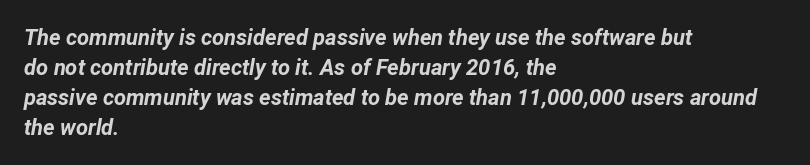
Regular leading. This rendering uses left alignment, leaving the right contour irregular. Tall strokes in this sample are angled rather than plumb. Unmarked baselines from the first word to the last.
